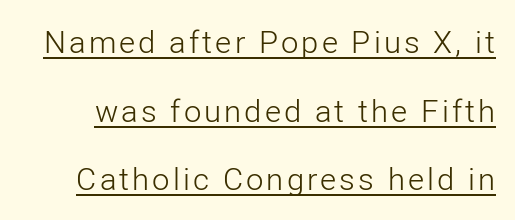
The image shows 31 px light sans-serif type, upright; set loose line spacing (2.21x), underlined; low stroke contrast and a medium x-height.
